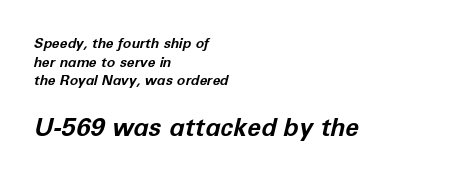
{"italic": "yes", "lean": "right", "slant_degrees": 12, "bold": "yes", "underline": "no", "align": "left", "line_spacing": "normal", "line_spacing_ratio": 1.33, "letter_spacing": "normal", "letter_spacing_em": 0.0, "larger_block": "second", "size_ratio": 1.79, "glyph_px": 25}
